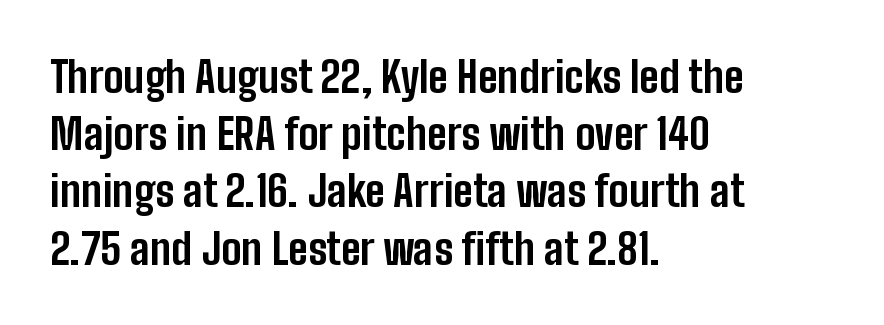
{"serif": "no", "italic": "no", "bold": "yes", "weight": "bold", "width": "condensed", "stroke_contrast": "low", "x_height": "medium", "monospaced": "no", "underline": "no", "align": "left", "line_spacing": "normal", "line_spacing_ratio": 1.33, "letter_spacing": "normal", "letter_spacing_em": 0.0, "glyph_px": 43}
